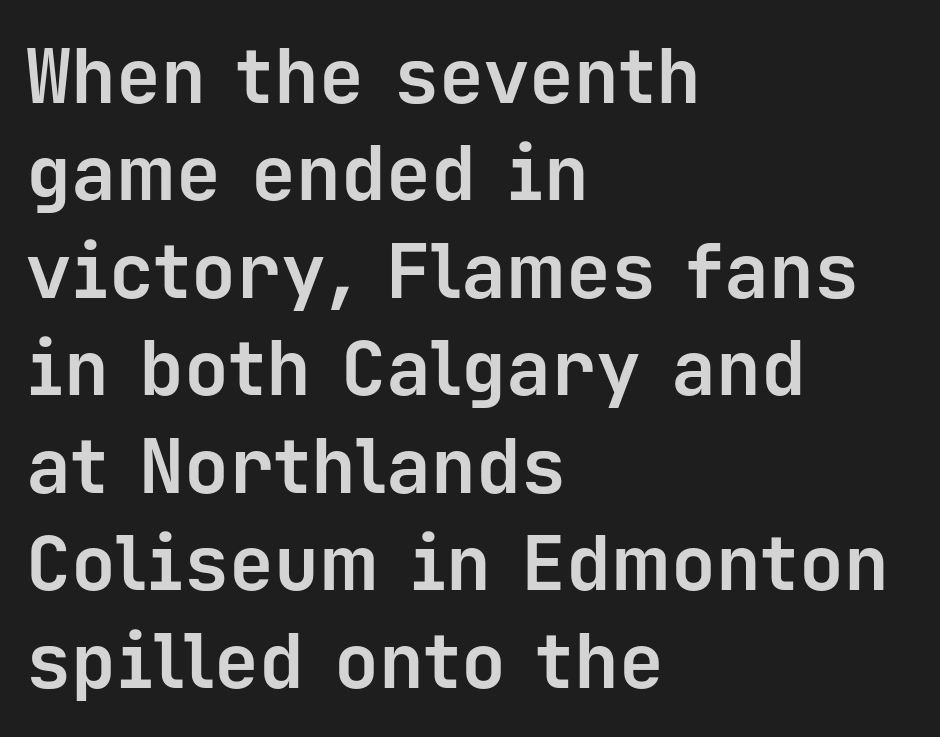
Casual observation: everything's shoved over to the left. A full-strength bold gives these letters their thick strokes. Unlike a traditional serif, this face leaves its strokes unadorned. Students, note that the glyphs here touch the page at normal intervals. The typography opts for an upright posture over an oblique one. Fixed-width glyphs throughout — classic coding-font behaviour.
